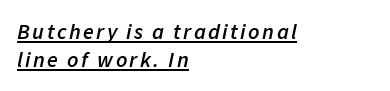
The image shows 22 px text type, italic (leaning right); set left-aligned, normal line spacing (1.29x), underlined.
